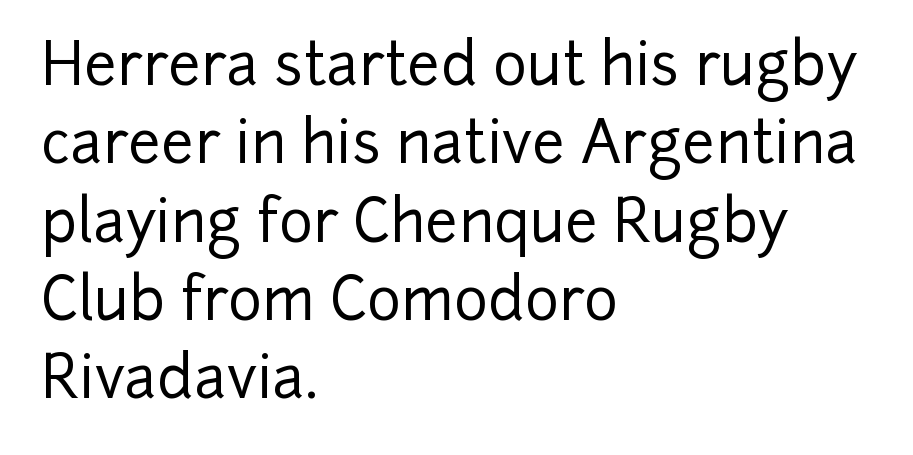
{"serif": "no", "italic": "no", "width": "normal", "stroke_contrast": "low", "x_height": "medium", "monospaced": "no", "underline": "no", "align": "left", "line_spacing": "normal", "line_spacing_ratio": 1.35, "letter_spacing": "normal", "letter_spacing_em": 0.0, "glyph_px": 58}
